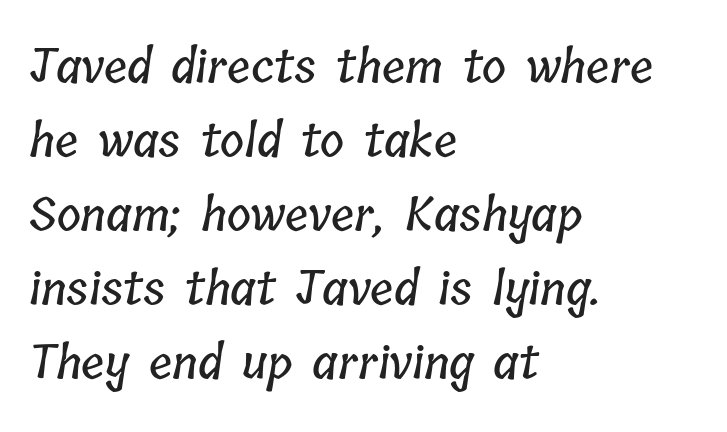
{"width": "condensed", "stroke_contrast": "low", "x_height": "medium", "monospaced": "no", "underline": "no", "align": "left", "line_spacing": "normal", "line_spacing_ratio": 1.61, "letter_spacing": "normal", "letter_spacing_em": 0.0, "glyph_px": 46}
